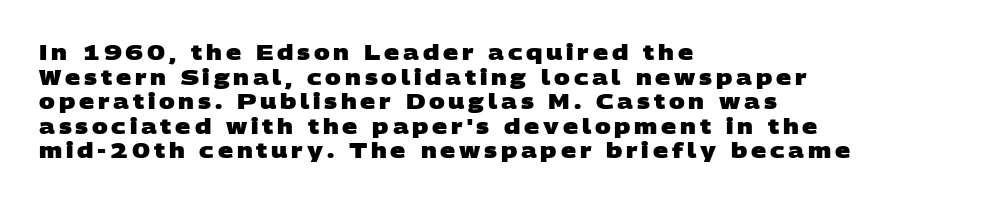
The image shows 21 px bold type; set left-aligned, line spacing 1.17x, not underlined.
